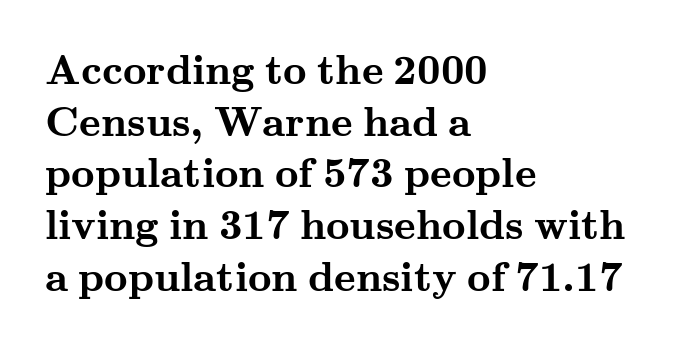
The image shows 41 px semibold, wide serif type, upright; set left-aligned, normal line spacing (1.26x), normal letter spacing, not underlined; medium stroke contrast and a small x-height.
